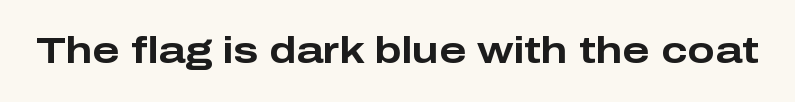
The image shows 36 px bold, wide sans-serif type, upright; set normal letter spacing, not underlined; low stroke contrast and a medium x-height.
